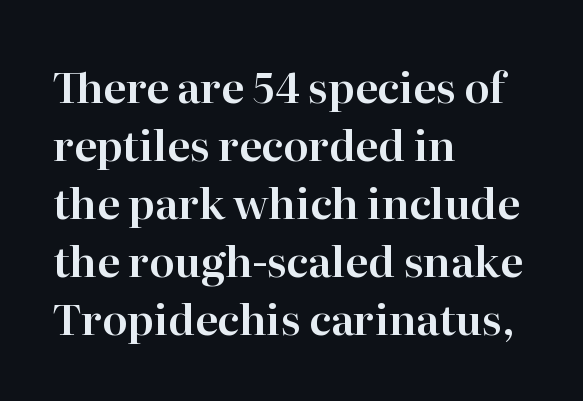
Q: Is the text italic (slanted)? A: No, it is upright.
Q: Is the typeface a serif or a sans-serif typeface? A: Serif.
Q: Is the text underlined? A: No.
Q: How is the paragraph aligned? A: Left-aligned.
Q: Is the spacing between letters normal or unusually wide? A: Normal.
Q: Is the spacing between lines tight, normal or loose? A: Normal.
Q: Width (condensed, normal, or wide)? A: Normal.
Q: Stroke contrast? A: High.
Q: x-height? A: Medium.
Q: Monospaced? A: No.
